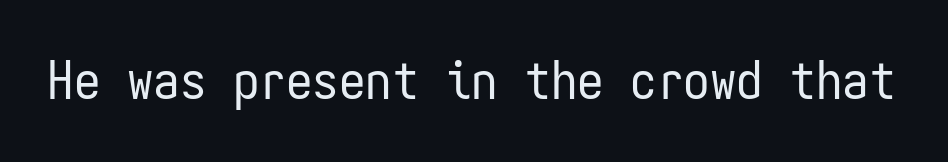
The image shows 53 px regular-weight, condensed sans-serif type, upright, monospaced; set normal letter spacing, not underlined; low stroke contrast and a medium x-height.
